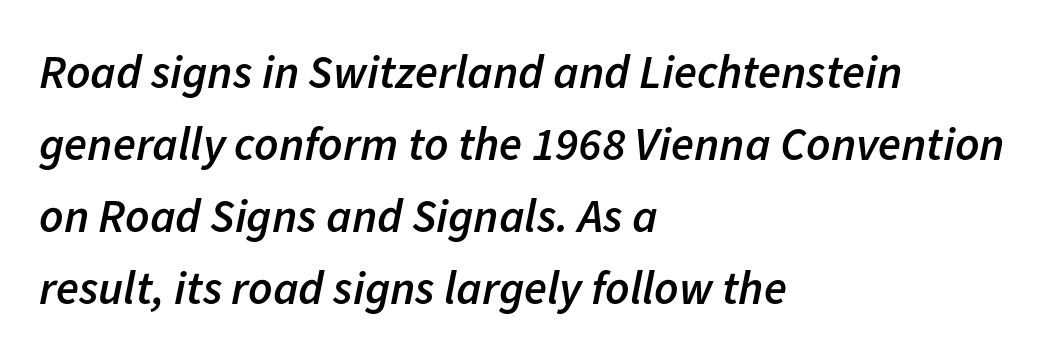
These lines are rendered in a variable-pitch font. Caption: standard tracking, unaltered. As a designer I'd log this as weight 600, semibold. Does the lettering tilt? It does — this is italic.
